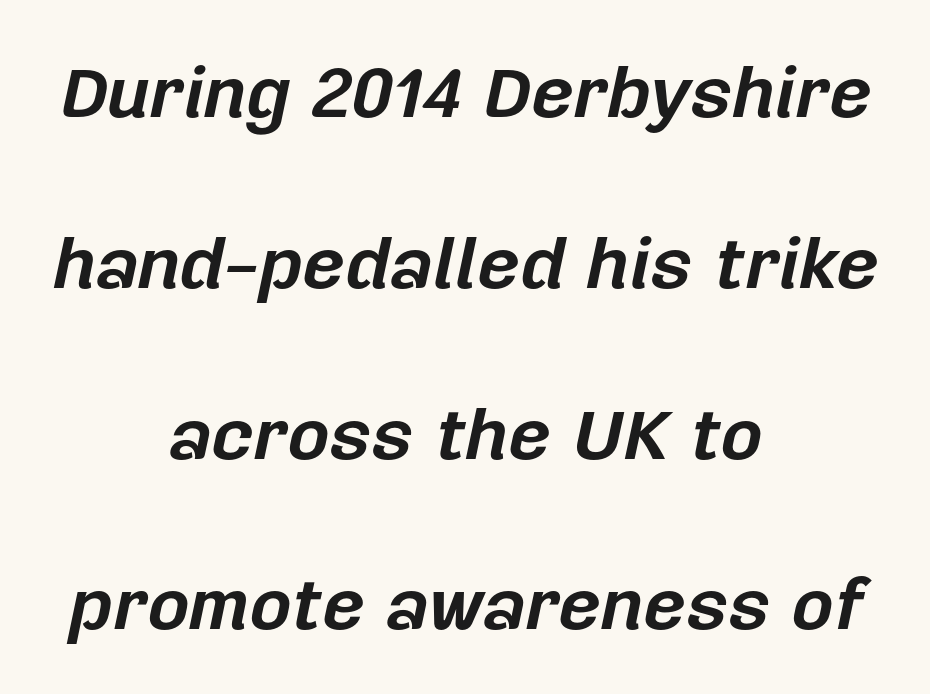
The image shows 73 px bold type, italic (leaning right); set centered, loose line spacing (2.34x), normal letter spacing, not underlined; low stroke contrast and a medium x-height.
